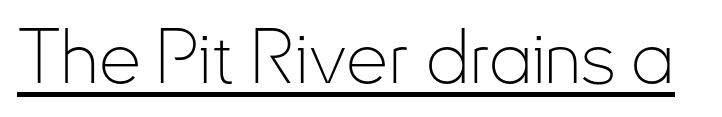
Q: Is the text bold? A: No.
Q: Is the text italic (slanted)? A: No, it is upright.
Q: Is the typeface a serif or a sans-serif typeface? A: Sans-serif.
Q: Is the text underlined? A: Yes.
Q: Is the spacing between letters normal or unusually wide? A: Normal.
Q: Width (condensed, normal, or wide)? A: Condensed.
Q: Stroke contrast? A: Low.
Q: x-height? A: Small.
Q: Monospaced? A: No.
